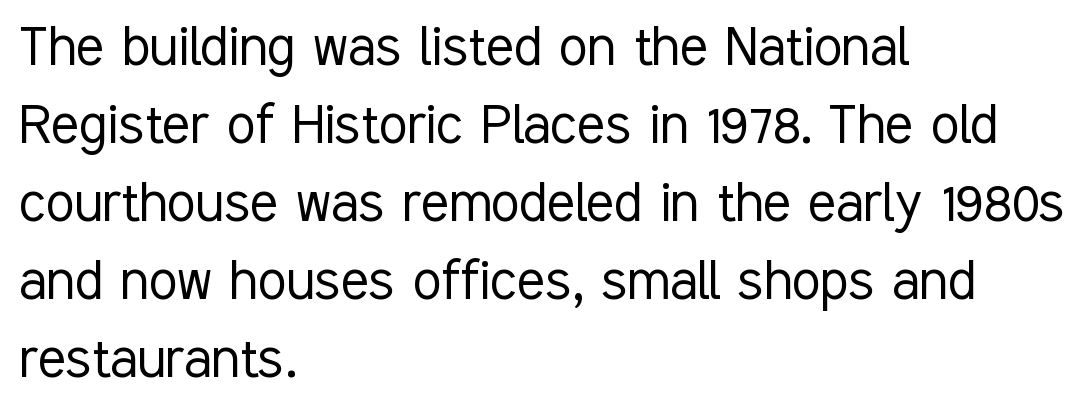
The letters stand straight up with perfectly vertical stems. Leftover space on each line is placed entirely after the last word. The specimen omits any rule beneath the text block's lines. The type family on display is of the sans-serif kind.
